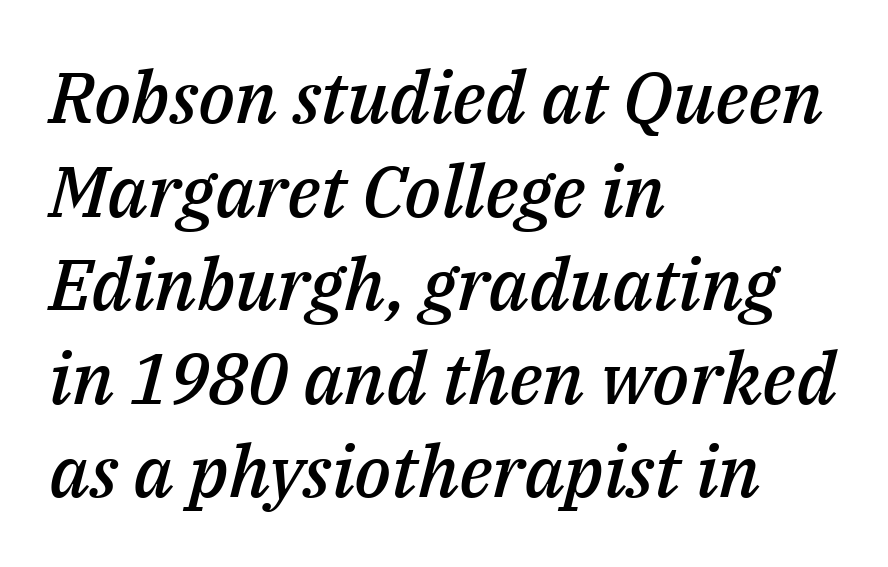
The image shows 72 px semibold type, italic (leaning right); set left-aligned, normal line spacing (1.3x), normal letter spacing, not underlined; medium stroke contrast and a medium x-height.
